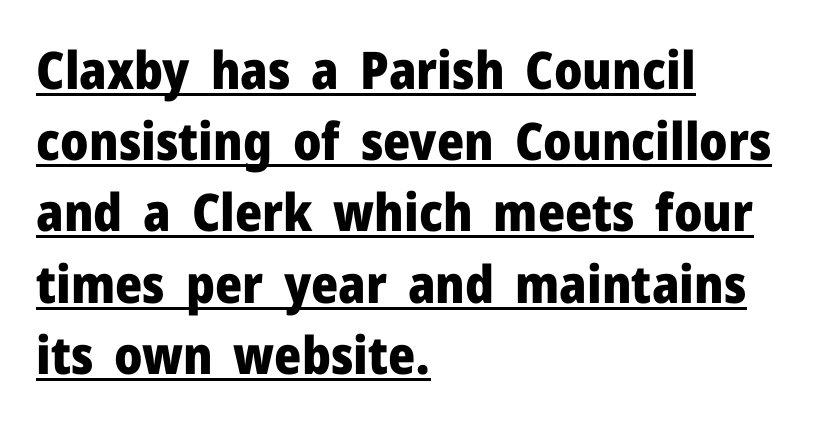
{"serif": "no", "italic": "no", "bold": "yes", "weight": "heavy", "width": "normal", "stroke_contrast": "low", "x_height": "medium", "monospaced": "no", "underline": "yes", "align": "left", "line_spacing": "normal", "line_spacing_ratio": 1.37, "letter_spacing": "normal", "letter_spacing_em": 0.0, "glyph_px": 52}
